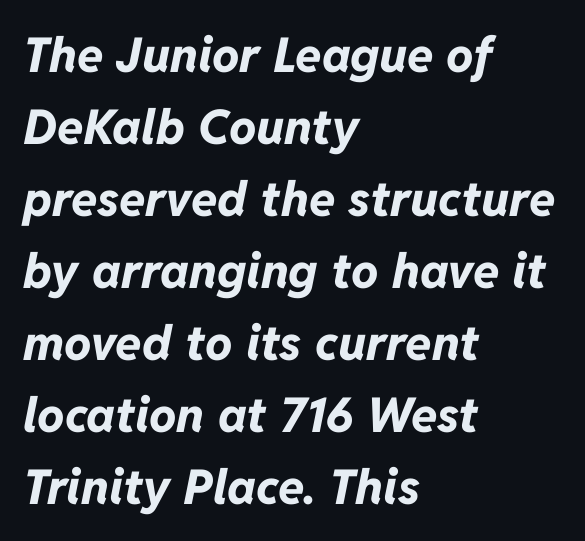
Q: Is the text bold? A: Yes.
Q: Is the text italic (slanted)? A: Yes, it leans right by about 11 degrees.
Q: Is the text underlined? A: No.
Q: How is the paragraph aligned? A: Left-aligned.
Q: Is the spacing between letters normal or unusually wide? A: Normal.
Q: Is the spacing between lines tight, normal or loose? A: Normal.
Q: Width (condensed, normal, or wide)? A: Normal.
Q: Stroke contrast? A: Low.
Q: x-height? A: Medium.
Q: Monospaced? A: No.
